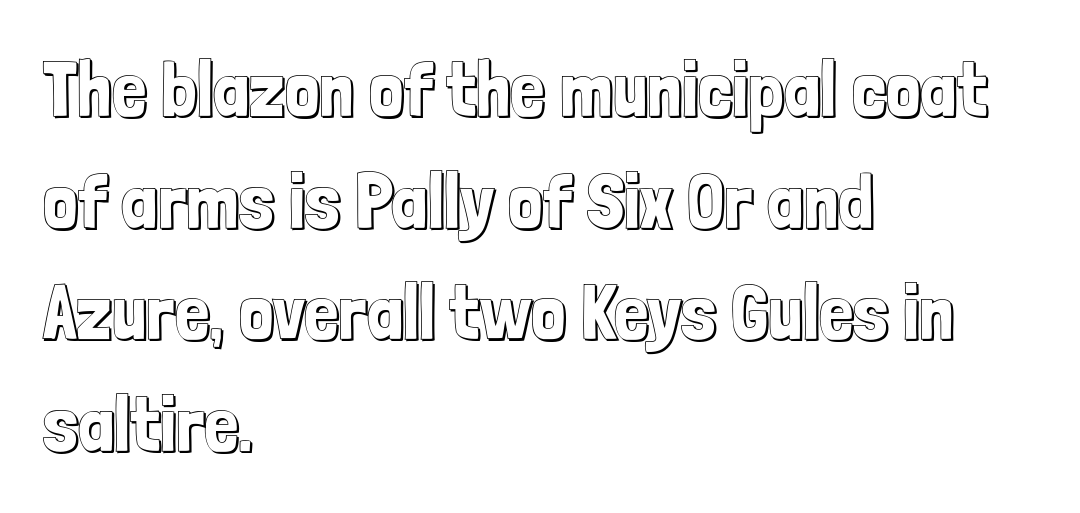
{"italic": "no", "width": "condensed", "x_height": "medium", "monospaced": "no", "underline": "no", "align": "left", "line_spacing": "normal", "line_spacing_ratio": 1.45, "letter_spacing": "normal", "letter_spacing_em": 0.0, "glyph_px": 77}
